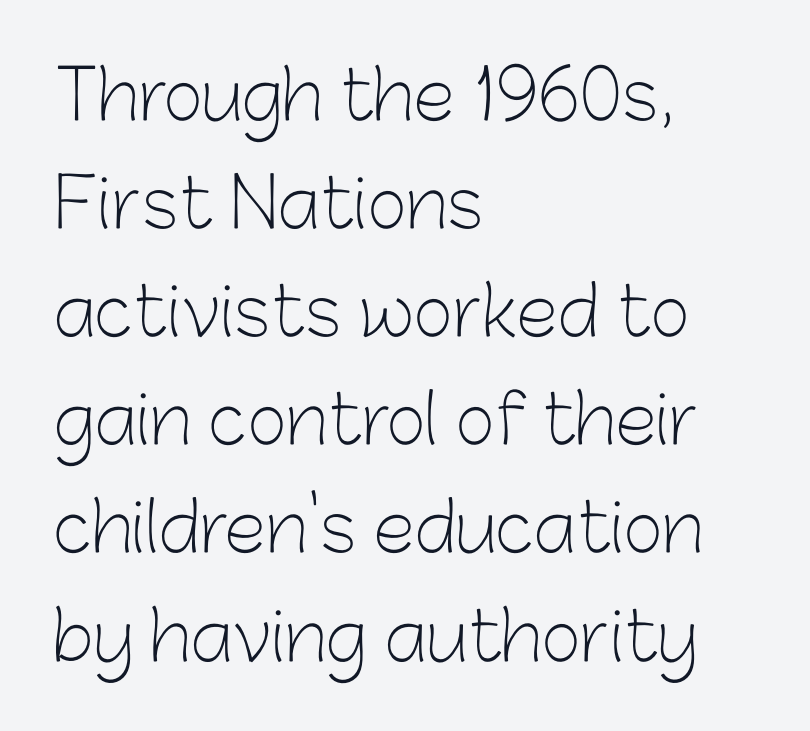
Q: Is the text bold? A: No.
Q: Is the text italic (slanted)? A: No, it is upright.
Q: Is the typeface a serif or a sans-serif typeface? A: Sans-serif.
Q: Is the text underlined? A: No.
Q: How is the paragraph aligned? A: Left-aligned.
Q: Is the spacing between letters normal or unusually wide? A: Normal.
Q: Is the spacing between lines tight, normal or loose? A: Normal.
Q: Width (condensed, normal, or wide)? A: Normal.
Q: Stroke contrast? A: Low.
Q: x-height? A: Medium.
Q: Monospaced? A: No.
